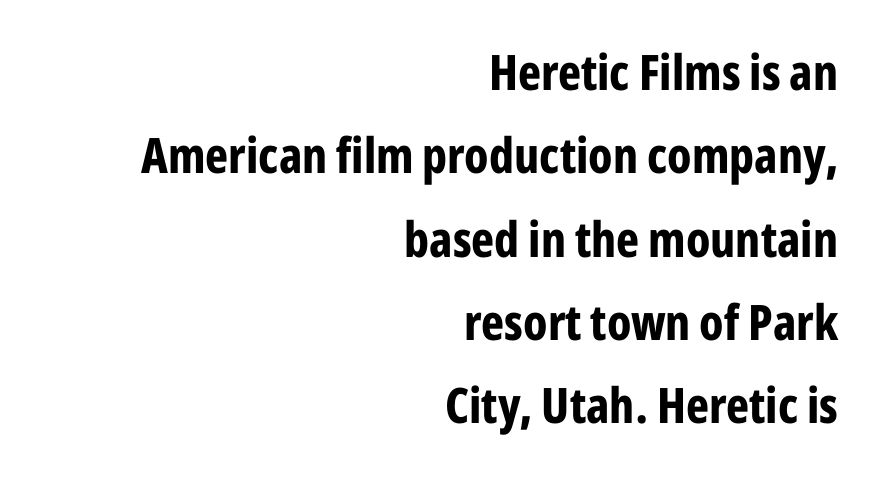
Q: Is the text bold? A: Yes.
Q: Is the text italic (slanted)? A: No, it is upright.
Q: Is the typeface a serif or a sans-serif typeface? A: Sans-serif.
Q: Is the text underlined? A: No.
Q: How is the paragraph aligned? A: Right-aligned.
Q: Is the spacing between letters normal or unusually wide? A: Normal.
Q: Is the spacing between lines tight, normal or loose? A: Normal.
Q: Width (condensed, normal, or wide)? A: Condensed.
Q: Stroke contrast? A: Low.
Q: x-height? A: Medium.
Q: Monospaced? A: No.
